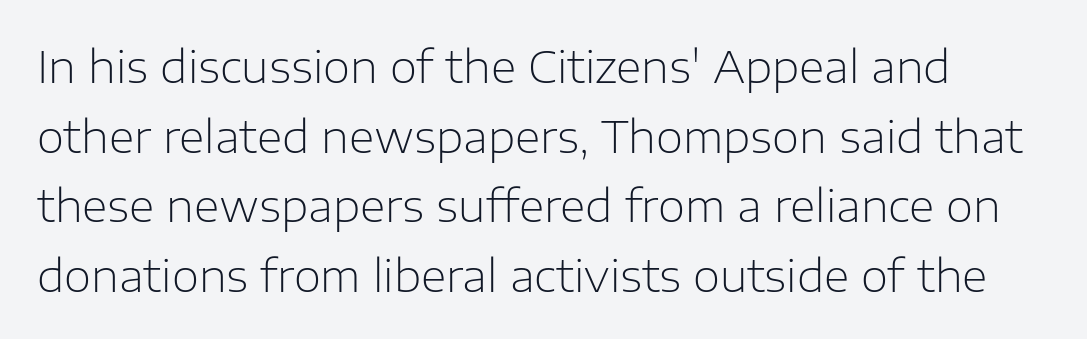
Q: Is the text bold? A: No.
Q: Is the text italic (slanted)? A: No, it is upright.
Q: Is the typeface a serif or a sans-serif typeface? A: Sans-serif.
Q: Is the text underlined? A: No.
Q: Is the spacing between letters normal or unusually wide? A: Normal.
Q: Is the spacing between lines tight, normal or loose? A: Normal.
Q: Width (condensed, normal, or wide)? A: Normal.
Q: Stroke contrast? A: Low.
Q: x-height? A: Medium.
Q: Monospaced? A: No.
